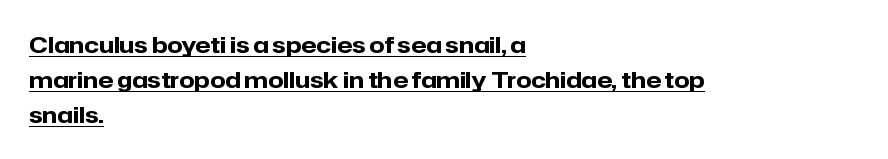
{"italic": "no", "bold": "yes", "underline": "yes", "align": "left", "line_spacing": "normal", "line_spacing_ratio": 1.59, "letter_spacing": "normal", "letter_spacing_em": 0.0, "glyph_px": 22}
